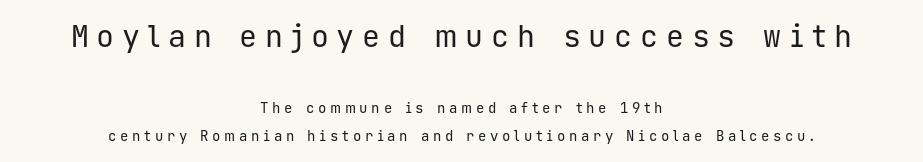
One glance says open: line gaps are wider than usual. Regarding serifs, this sample does without them. Clear beneath every line of the passage. The tracking reads as deliberately expanded to a designer's eye. This sample is center-justified, so both line endings float freely. Unlike italic type, these characters show no tilt at all.
